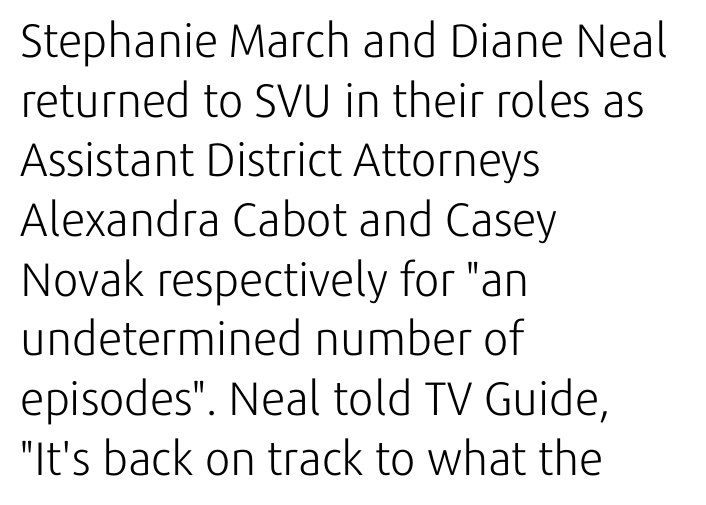
{"serif": "no", "italic": "no", "bold": "no", "weight": "light", "width": "normal", "stroke_contrast": "low", "x_height": "medium", "monospaced": "no", "underline": "no", "align": "left", "line_spacing": "normal", "line_spacing_ratio": 1.27, "letter_spacing": "normal", "letter_spacing_em": 0.0, "glyph_px": 47}
